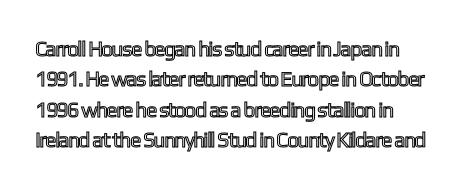
A bare baseline throughout the passage. This rendering uses left alignment, leaving the right contour irregular. Vertical strokes here are truly vertical. Glyph-to-glyph distance matches everyday printed text. If you measured baseline to baseline, you'd find a middling distance.
